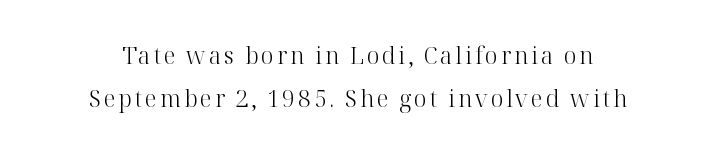
{"italic": "no", "bold": "no", "underline": "no", "align": "center", "line_spacing_ratio": 1.85, "glyph_px": 23}
